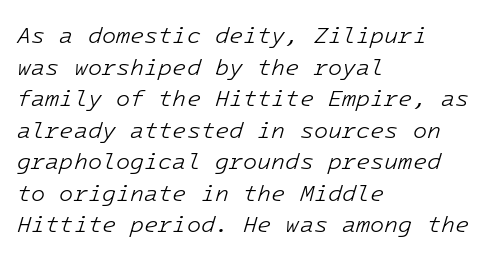
These glyphs show unthickened strokes, regular width or finer. The strip under each line holds only bare page. Short note: letters normally spaced. A typesetter would call this leading conventional body-copy spacing. Tall strokes in this sample are angled rather than plumb.
